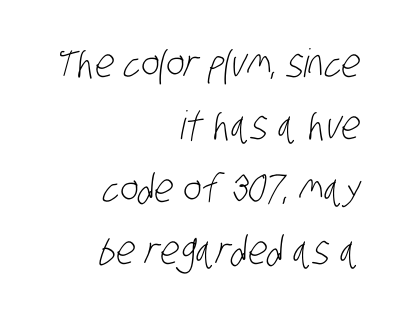
{"serif": "no", "bold": "no", "weight": "light", "width": "condensed", "stroke_contrast": "low", "x_height": "large", "monospaced": "no", "underline": "no", "align": "right", "line_spacing": "normal", "line_spacing_ratio": 1.6, "letter_spacing": "normal", "letter_spacing_em": 0.0, "glyph_px": 39}
